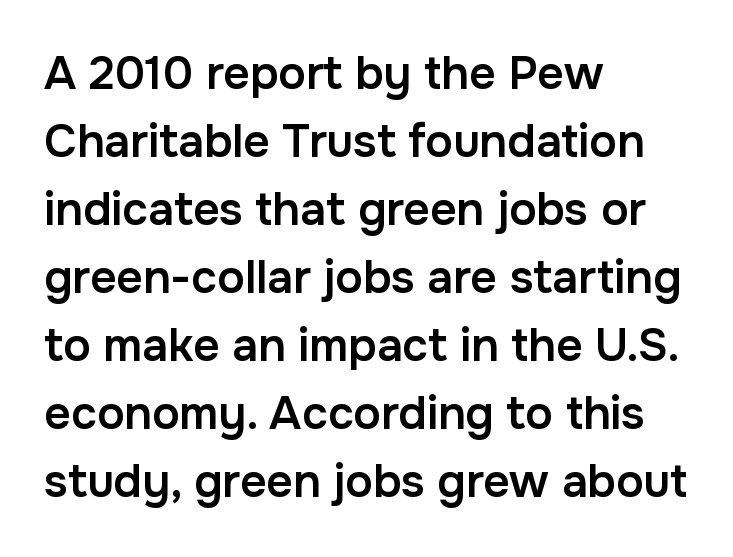
The image shows 46 px semibold sans-serif type, upright; set left-aligned, normal line spacing (1.48x), normal letter spacing, not underlined; low stroke contrast and a medium x-height.
